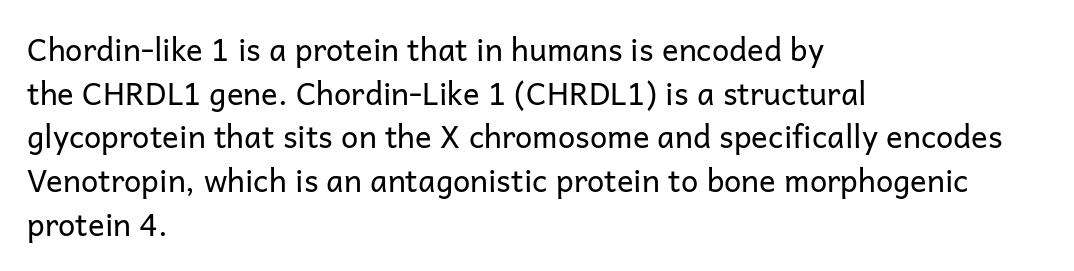
Q: Is the text bold? A: No.
Q: Is the text italic (slanted)? A: No, it is upright.
Q: Is the typeface a serif or a sans-serif typeface? A: Sans-serif.
Q: Is the text underlined? A: No.
Q: How is the paragraph aligned? A: Left-aligned.
Q: Is the spacing between letters normal or unusually wide? A: Normal.
Q: Is the spacing between lines tight, normal or loose? A: Normal.
Q: Width (condensed, normal, or wide)? A: Normal.
Q: Stroke contrast? A: Low.
Q: x-height? A: Medium.
Q: Monospaced? A: No.
